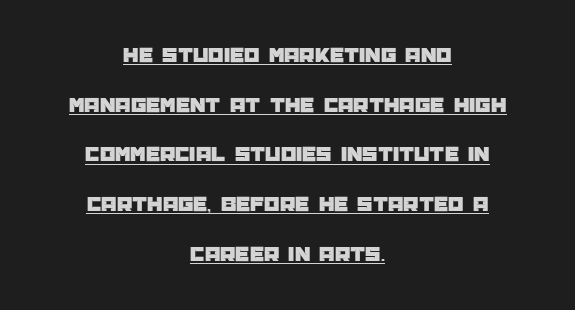
The image shows 22 px text type, upright; set centered, loose line spacing (2.26x), normal letter spacing, underlined.
